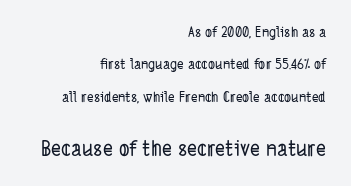
The text block is weighted toward the right margin, trailing off unevenly leftward. Size hierarchy here favors the trailing block over the leading one. A typesetter would call this zero additional tracking. One glance says open: line gaps are wider than usual. Nobody drew a line under any word here.
